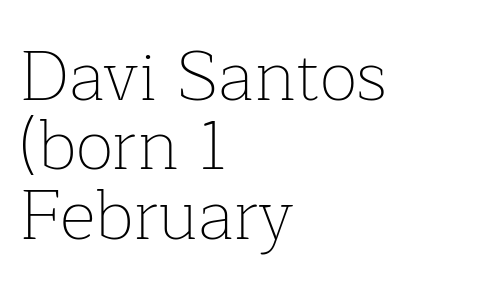
Q: Is the text bold? A: No.
Q: Is the text italic (slanted)? A: No, it is upright.
Q: Is the typeface a serif or a sans-serif typeface? A: Serif.
Q: Is the text underlined? A: No.
Q: How is the paragraph aligned? A: Left-aligned.
Q: Is the spacing between letters normal or unusually wide? A: Normal.
Q: Is the spacing between lines tight, normal or loose? A: Tight.
Q: Width (condensed, normal, or wide)? A: Normal.
Q: Stroke contrast? A: Low.
Q: x-height? A: Medium.
Q: Monospaced? A: No.
